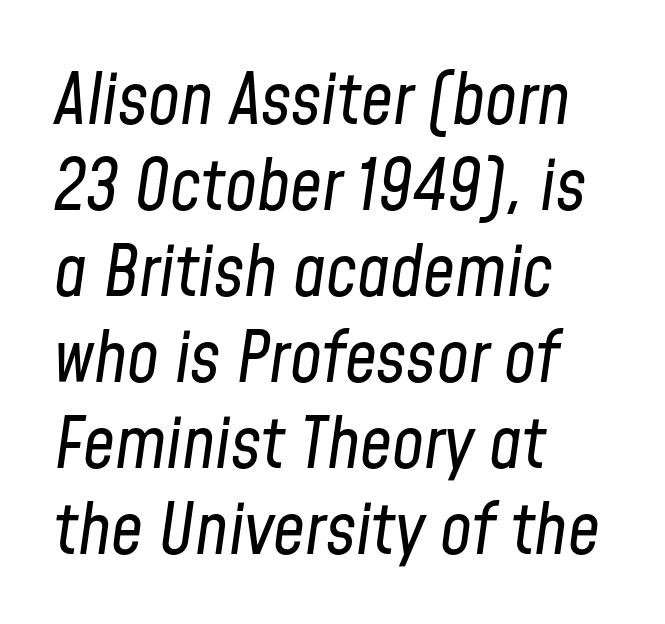
The image shows 71 px regular-weight, condensed type, italic (leaning right); set left-aligned, line spacing 1.21x, normal letter spacing, not underlined; low stroke contrast and a medium x-height.
